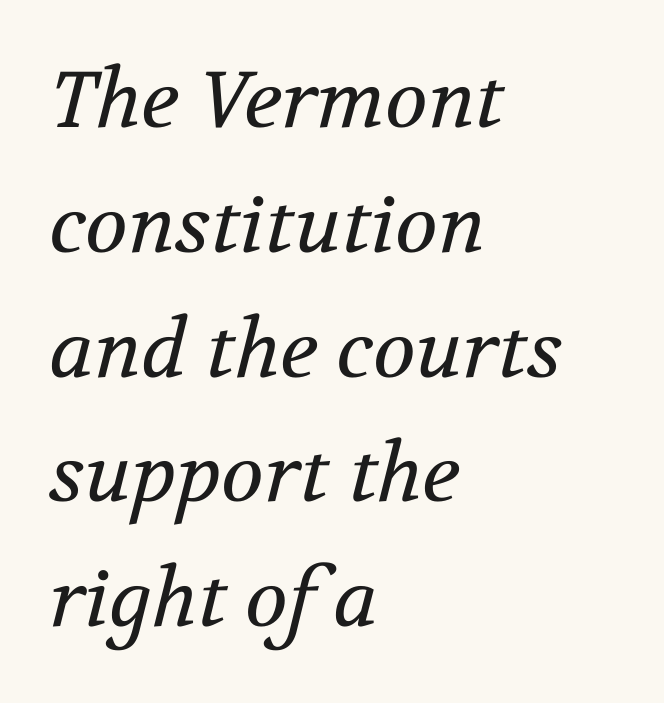
The image shows 79 px regular-weight serif type, italic (leaning right); set left-aligned, normal line spacing (1.58x), normal letter spacing, not underlined; medium stroke contrast and a medium x-height.
